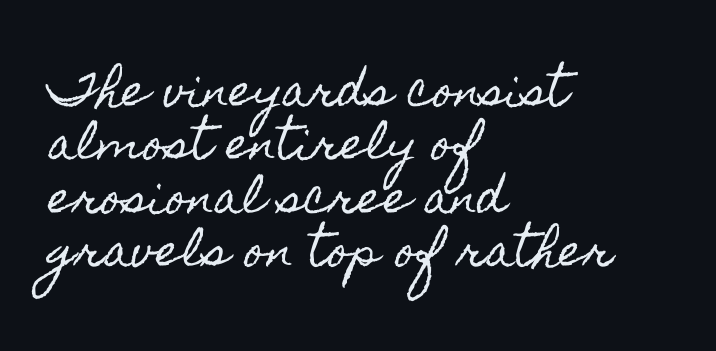
Q: Is the text italic (slanted)? A: Yes.
Q: Is the text underlined? A: No.
Q: How is the paragraph aligned? A: Left-aligned.
Q: Is the spacing between letters normal or unusually wide? A: Normal.
Q: Width (condensed, normal, or wide)? A: Condensed.
Q: x-height? A: Small.
Q: Monospaced? A: No.
